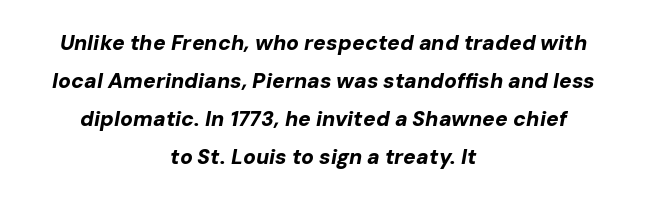
Q: Is the text bold? A: Yes.
Q: Is the text italic (slanted)? A: Yes, it leans right by about 10 degrees.
Q: Is the text underlined? A: No.
Q: How is the paragraph aligned? A: Centered.
Q: Is the spacing between letters normal or unusually wide? A: Normal.
